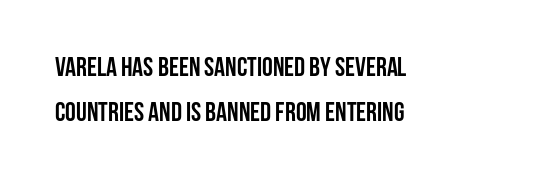
The image shows 27 px bold type, upright; set left-aligned, normal line spacing (1.68x), normal letter spacing, not underlined.
